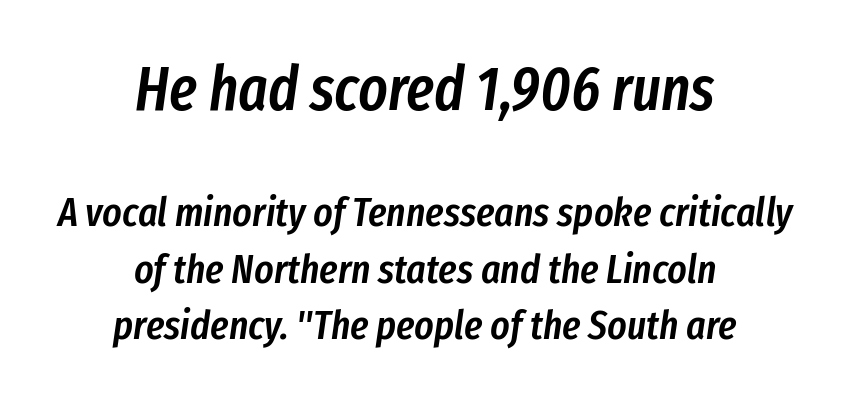
{"italic": "yes", "lean": "right", "slant_degrees": 8, "bold": "semi", "weight": "semibold", "width": "condensed", "stroke_contrast": "low", "x_height": "medium", "monospaced": "no", "underline": "no", "align": "center", "line_spacing": "normal", "line_spacing_ratio": 1.38, "letter_spacing": "normal", "letter_spacing_em": 0.0, "larger_block": "first", "size_ratio": 1.51, "glyph_px": 62}
